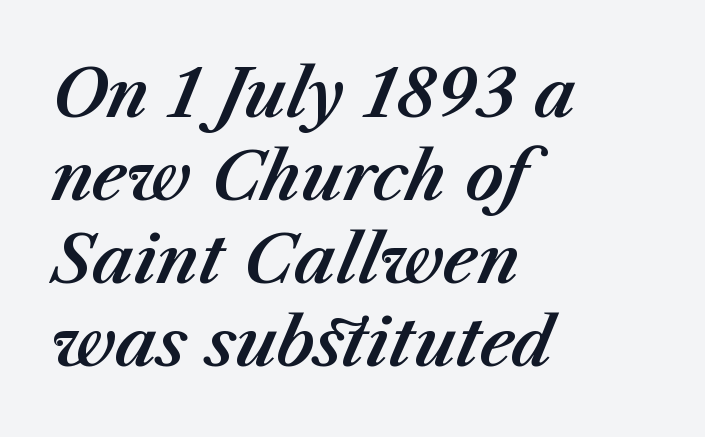
The image shows 66 px text type, italic (leaning right); set left-aligned, normal line spacing (1.26x), normal letter spacing, not underlined; medium stroke contrast and a medium x-height.
